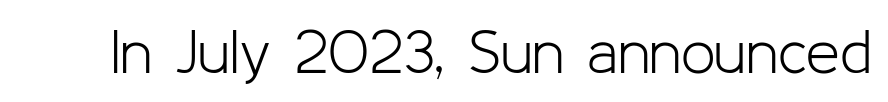
The image shows 61 px light sans-serif type, upright; set normal letter spacing, not underlined; low stroke contrast and a medium x-height.
